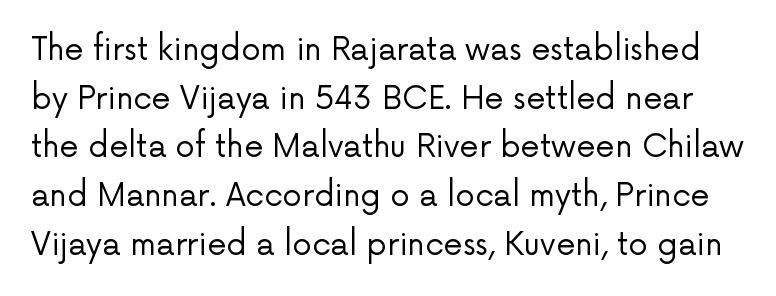
Q: Is the text bold? A: No.
Q: Is the text italic (slanted)? A: No, it is upright.
Q: Is the typeface a serif or a sans-serif typeface? A: Sans-serif.
Q: Is the text underlined? A: No.
Q: Is the spacing between letters normal or unusually wide? A: Normal.
Q: Is the spacing between lines tight, normal or loose? A: Normal.
Q: Width (condensed, normal, or wide)? A: Normal.
Q: Stroke contrast? A: Low.
Q: x-height? A: Medium.
Q: Monospaced? A: No.
